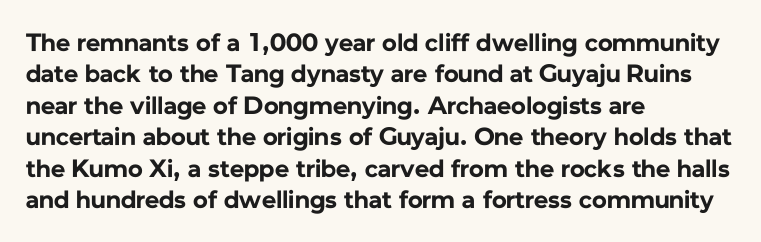
The image shows 25 px bold type, upright; set left-aligned, normal line spacing (1.26x), normal letter spacing, not underlined.
